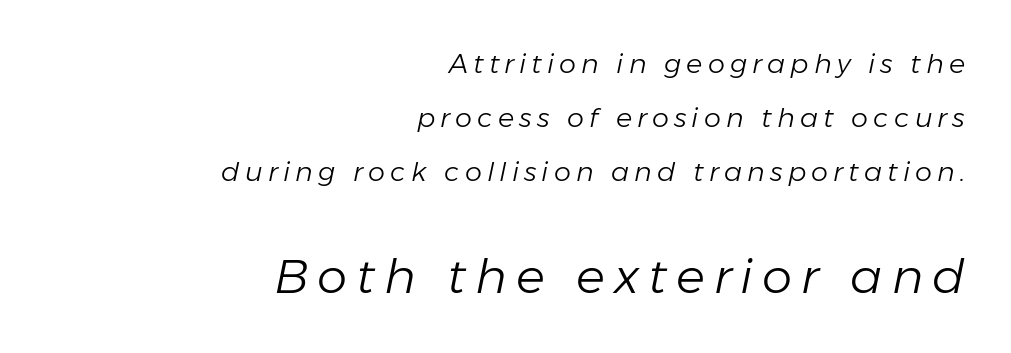
Observe the lean: these are italic letterforms. The paragraph shown leans on its right margin. If you measured baseline to baseline, you'd find a long distance. Think of a printed novel: that variable character pitch is what you see here. Descender tails drop into unmarked territory.
